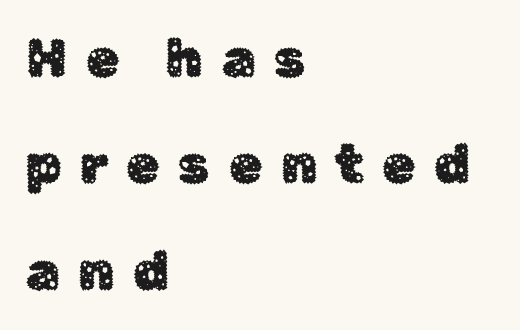
Q: Is the text italic (slanted)? A: No, it is upright.
Q: Is the typeface a serif or a sans-serif typeface? A: Sans-serif.
Q: Is the text underlined? A: No.
Q: How is the paragraph aligned? A: Left-aligned.
Q: Is the spacing between letters normal or unusually wide? A: Unusually wide.
Q: Is the spacing between lines tight, normal or loose? A: Loose.
Q: Width (condensed, normal, or wide)? A: Normal.
Q: Stroke contrast? A: Low.
Q: x-height? A: Medium.
Q: Monospaced? A: No.
